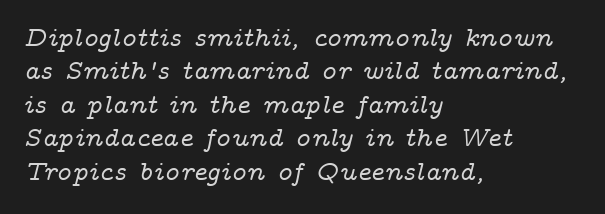
Q: Is the text italic (slanted)? A: Yes, it leans right by about 14 degrees.
Q: Is the text underlined? A: No.
Q: How is the paragraph aligned? A: Left-aligned.
Q: Is the spacing between letters normal or unusually wide? A: Normal.
